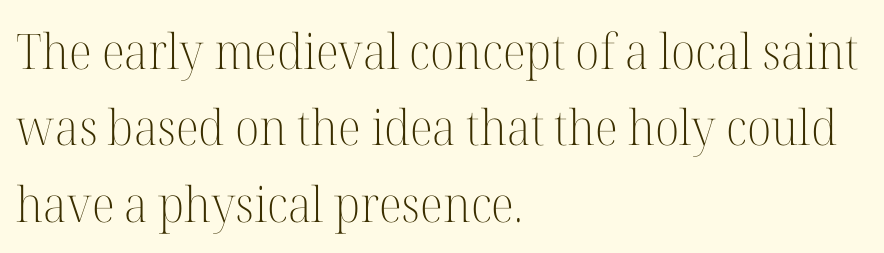
{"serif": "yes", "italic": "no", "bold": "no", "weight": "light", "width": "normal", "stroke_contrast": "high", "x_height": "medium", "monospaced": "no", "underline": "no", "align": "left", "line_spacing": "normal", "line_spacing_ratio": 1.56, "letter_spacing": "normal", "letter_spacing_em": 0.0, "glyph_px": 49}
